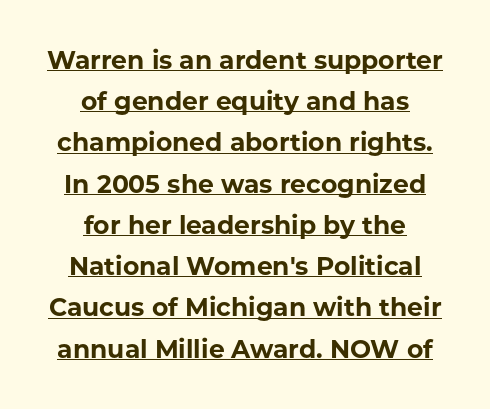
Tracking value appears to be zero — textbook default spacing. The words here are underlined. Vertical strokes here are truly vertical. The designer left line spacing at the default. Is the block centered? Yes — each line is placed symmetrically about the middle. The rendering uses a bold face; every stroke is thick and dark.
